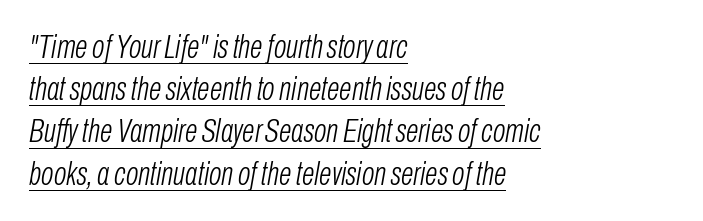
The face looks like a standard text weight, possibly lighter. Proportional: the letters do not fall into vertical columns. Teacher's note: observe the even left margin — that is flush-left alignment. No extra tracking has been applied to these lines.
